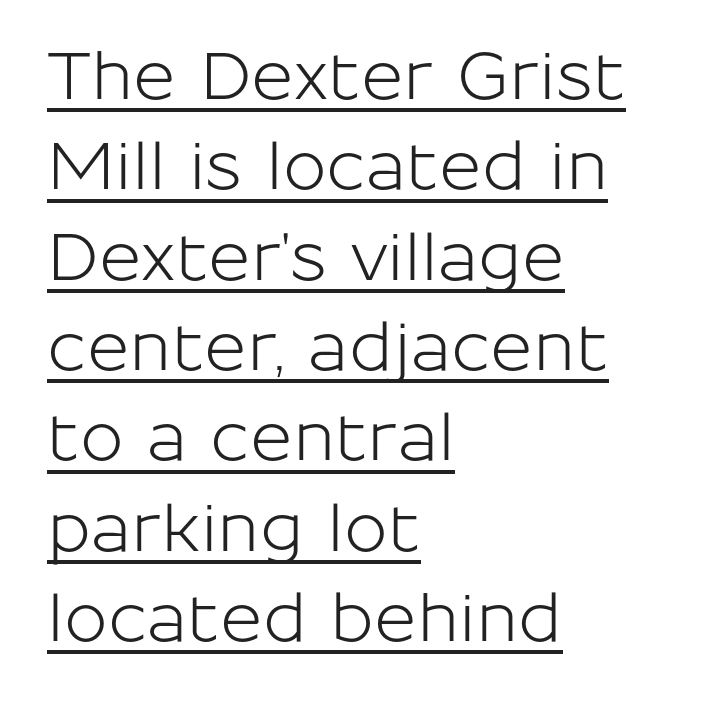
{"serif": "no", "italic": "no", "width": "normal", "stroke_contrast": "low", "x_height": "medium", "monospaced": "no", "underline": "yes", "align": "left", "line_spacing": "normal", "line_spacing_ratio": 1.39, "letter_spacing": "normal", "letter_spacing_em": 0.0, "glyph_px": 65}
